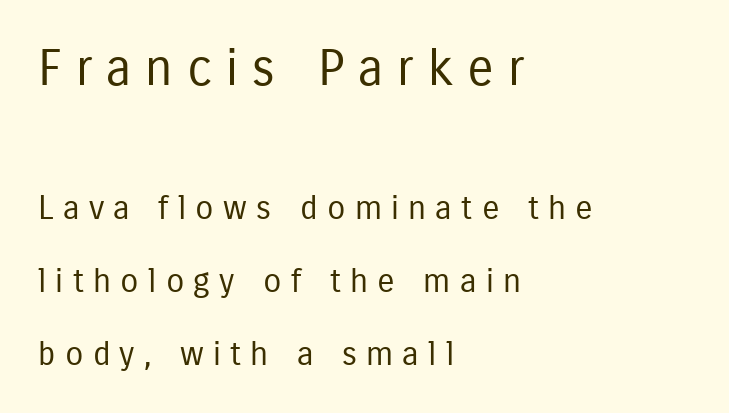
The image shows 50 px regular-weight, condensed sans-serif type, upright; set left-aligned, loose line spacing (2.21x), unusually wide letter spacing (+0.28 em), not underlined; the first (top) block is 1.52x larger; low stroke contrast and a medium x-height.
